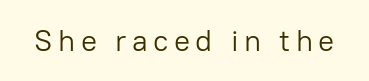
{"serif": "no", "italic": "no", "bold": "no", "weight": "light", "width": "normal", "stroke_contrast": "low", "x_height": "medium", "monospaced": "no", "underline": "no", "glyph_px": 30}
